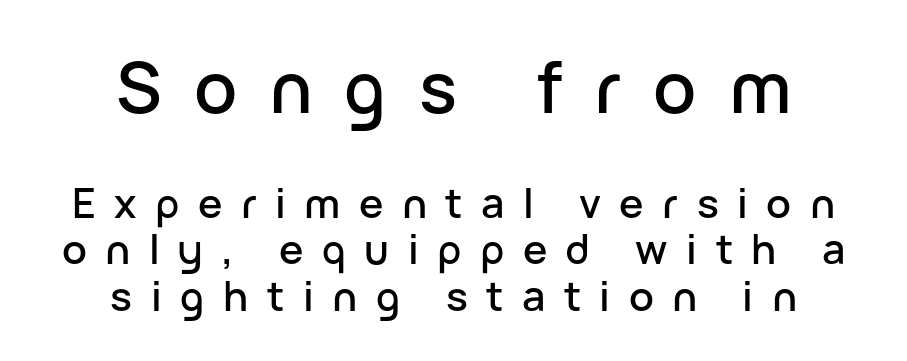
The rendering uses natural spacing where letterforms have individual widths. Anything drawn beneath the words? Only blank space. Layout note: lines centered. The line-height multiplier appears low, near solid setting. The composition opens big and finishes small. Ordinary non-slanted type is in use.
